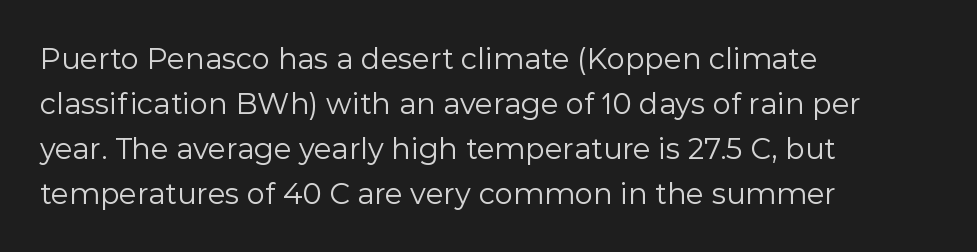
The image shows 29 px regular-weight sans-serif type, upright; set left-aligned, normal line spacing (1.55x), normal letter spacing, not underlined; a medium x-height.
